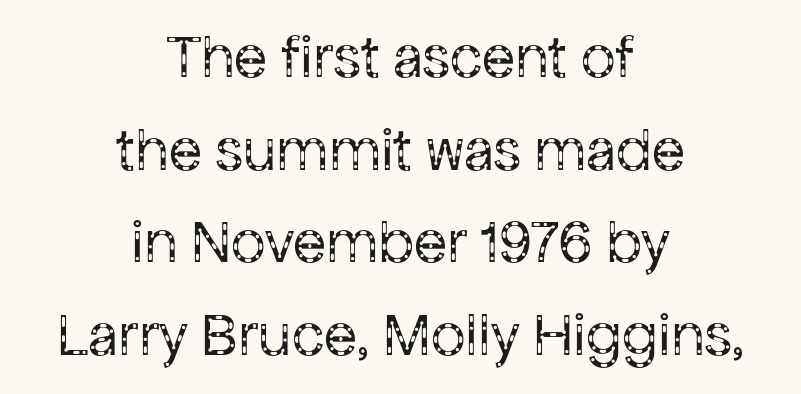
{"serif": "no", "italic": "no", "bold": "no", "weight": "regular", "width": "normal", "stroke_contrast": "low", "x_height": "medium", "monospaced": "no", "underline": "no", "align": "center", "line_spacing": "normal", "line_spacing_ratio": 1.52, "letter_spacing": "normal", "letter_spacing_em": 0.0, "glyph_px": 61}
